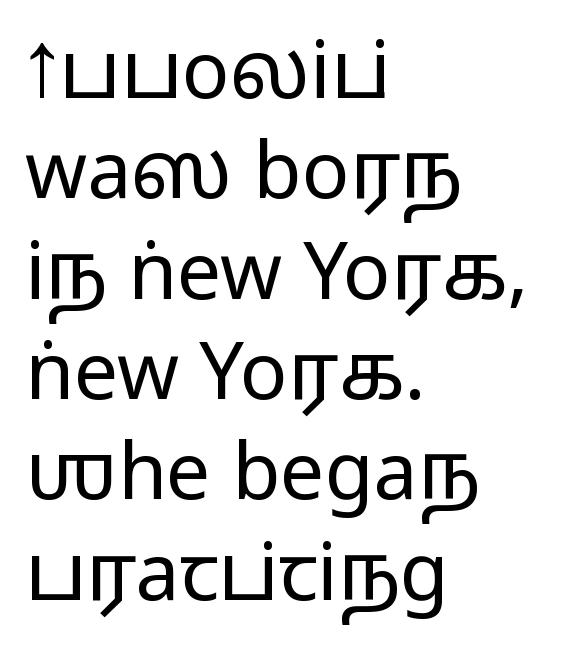
Q: Is the text bold? A: No.
Q: Is the text italic (slanted)? A: No, it is upright.
Q: Is the typeface a serif or a sans-serif typeface? A: Sans-serif.
Q: Is the text underlined? A: No.
Q: How is the paragraph aligned? A: Left-aligned.
Q: Is the spacing between letters normal or unusually wide? A: Normal.
Q: Is the spacing between lines tight, normal or loose? A: Normal.
Q: Width (condensed, normal, or wide)? A: Wide.
Q: Stroke contrast? A: Low.
Q: x-height? A: Medium.
Q: Monospaced? A: No.
